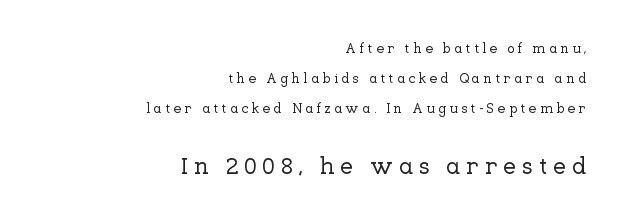
{"italic": "no", "underline": "no", "align": "right", "line_spacing": "loose", "line_spacing_ratio": 2.15, "letter_spacing": "wide", "letter_spacing_em": 0.23, "larger_block": "second", "size_ratio": 1.71, "glyph_px": 24}
